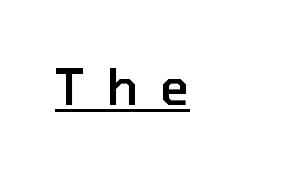
Q: Is the text bold? A: Semi-bold.
Q: Is the text italic (slanted)? A: No, it is upright.
Q: Is the typeface a serif or a sans-serif typeface? A: Sans-serif.
Q: Is the text underlined? A: Yes.
Q: Is the spacing between letters normal or unusually wide? A: Unusually wide.
Q: Width (condensed, normal, or wide)? A: Normal.
Q: Stroke contrast? A: Low.
Q: x-height? A: Medium.
Q: Monospaced? A: No.
